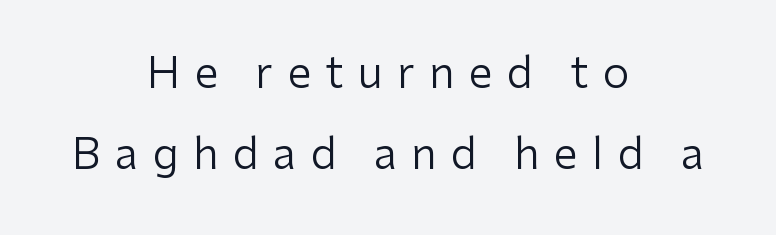
The image shows 43 px regular-weight sans-serif type, upright; set centered, line spacing 1.89x, unusually wide letter spacing (+0.33 em), not underlined; low stroke contrast and a medium x-height.
